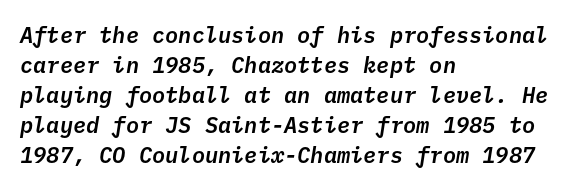
Notice how the stems are inclined rather than vertical — that's the hallmark of italics. Each row of text sits above clean, open space. This sample keeps an unexceptional amount of space between lines. Letter spacing: default. Teacher's note: observe the even left margin — that is flush-left alignment.
